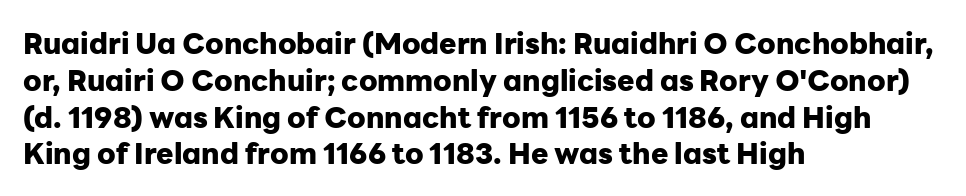
{"serif": "no", "italic": "no", "bold": "yes", "weight": "heavy", "width": "normal", "stroke_contrast": "low", "x_height": "medium", "monospaced": "no", "underline": "no", "align": "left", "line_spacing": "normal", "line_spacing_ratio": 1.27, "letter_spacing": "normal", "letter_spacing_em": 0.0, "glyph_px": 29}
